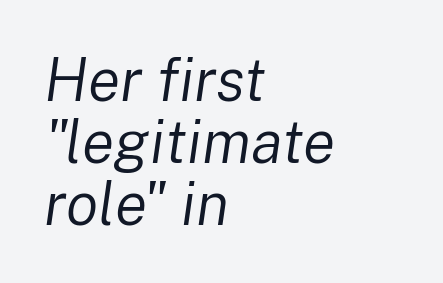
{"italic": "yes", "lean": "right", "slant_degrees": 8, "bold": "no", "weight": "regular", "width": "normal", "stroke_contrast": "low", "x_height": "medium", "monospaced": "no", "underline": "no", "align": "left", "line_spacing": "tight", "line_spacing_ratio": 1.03, "letter_spacing": "normal", "letter_spacing_em": 0.0, "glyph_px": 60}
